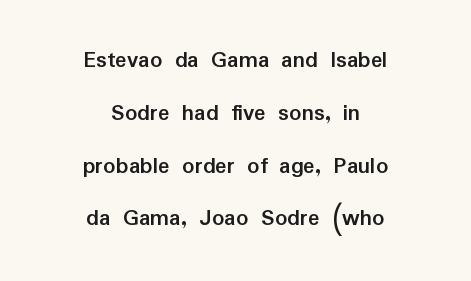
Q: Is the text bold? A: Yes.
Q: Is the text italic (slanted)? A: No, it is upright.
Q: Is the text underlined? A: No.
Q: How is the paragraph aligned? A: Centered.
Q: Is the spacing between letters normal or unusually wide? A: Normal.
Q: Is the spacing between lines tight, normal or loose? A: Loose.
